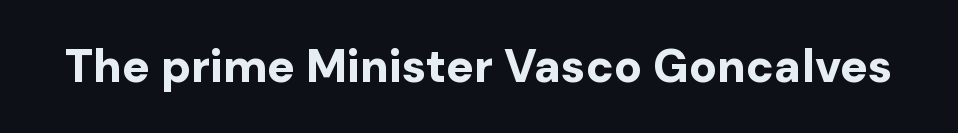
The type family on display is of the sans-serif kind. The area under the type is left untouched. Set as a true bold cut, around the 700 mark. Letter spacing: default. Each letter keeps its own natural width here, so spacing adapts to shape. A typesetter would mark this as roman, not italic.
